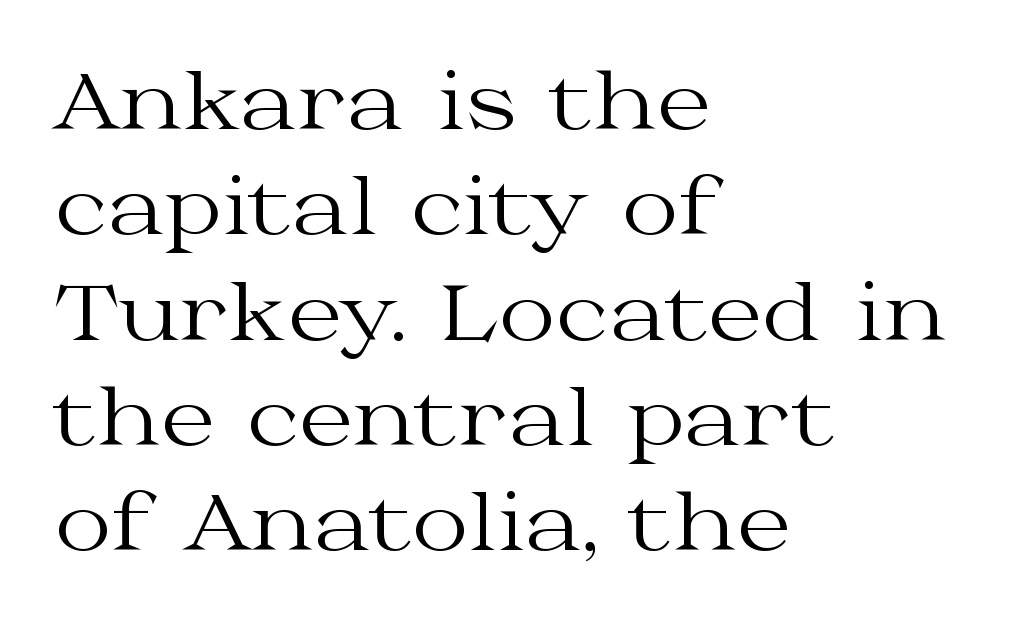
{"serif": "yes", "italic": "no", "bold": "no", "weight": "regular", "width": "wide", "stroke_contrast": "medium", "x_height": "medium", "monospaced": "no", "underline": "no", "align": "left", "line_spacing": "normal", "line_spacing_ratio": 1.35, "letter_spacing": "normal", "letter_spacing_em": 0.0, "glyph_px": 78}
